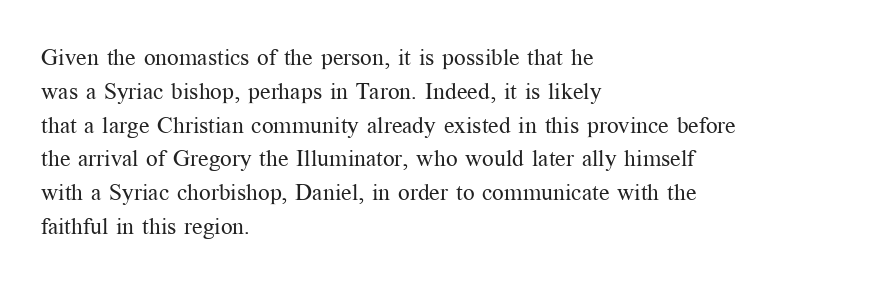
Q: Is the text bold? A: No.
Q: Is the text italic (slanted)? A: No, it is upright.
Q: Is the text underlined? A: No.
Q: How is the paragraph aligned? A: Left-aligned.
Q: Is the spacing between letters normal or unusually wide? A: Normal.
Q: Is the spacing between lines tight, normal or loose? A: Normal.
